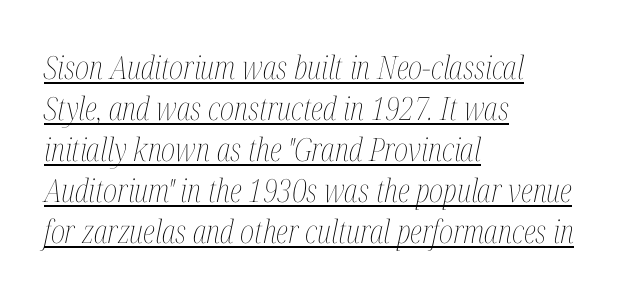
{"italic": "yes", "lean": "right", "slant_degrees": 12, "bold": "no", "weight": "thin", "width": "condensed", "stroke_contrast": "medium", "x_height": "medium", "monospaced": "no", "underline": "yes", "align": "left", "line_spacing": "normal", "line_spacing_ratio": 1.28, "letter_spacing": "normal", "letter_spacing_em": 0.0, "glyph_px": 32}
